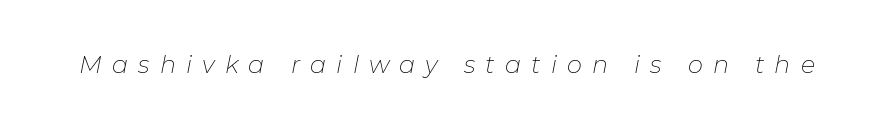
Q: Is the text bold? A: No.
Q: Is the text italic (slanted)? A: Yes, it leans right by about 11 degrees.
Q: Is the text underlined? A: No.
Q: Is the spacing between letters normal or unusually wide? A: Unusually wide.
